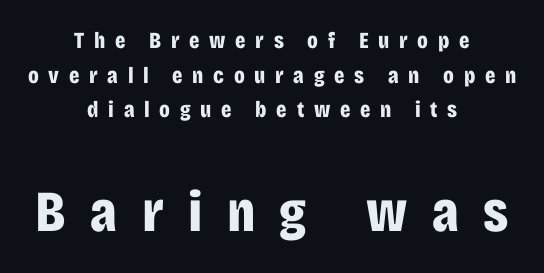
Q: Is the text bold? A: Yes.
Q: Is the text italic (slanted)? A: No, it is upright.
Q: Is the typeface a serif or a sans-serif typeface? A: Sans-serif.
Q: Is the text underlined? A: No.
Q: How is the paragraph aligned? A: Centered.
Q: Is the spacing between letters normal or unusually wide? A: Unusually wide.
Q: Is the spacing between lines tight, normal or loose? A: Normal.
Q: Which block of text is set in a larger size, the first (top) or the second (bottom)? A: The second (bottom) one.
Q: Width (condensed, normal, or wide)? A: Condensed.
Q: Stroke contrast? A: Low.
Q: x-height? A: Large.
Q: Monospaced? A: No.
